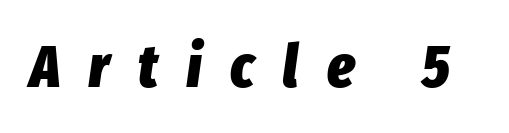
Q: Is the text bold? A: Yes.
Q: Is the text italic (slanted)? A: Yes, it leans right by about 8 degrees.
Q: Is the text underlined? A: No.
Q: Is the spacing between letters normal or unusually wide? A: Unusually wide.
Q: Width (condensed, normal, or wide)? A: Condensed.
Q: Stroke contrast? A: Low.
Q: x-height? A: Medium.
Q: Monospaced? A: No.
